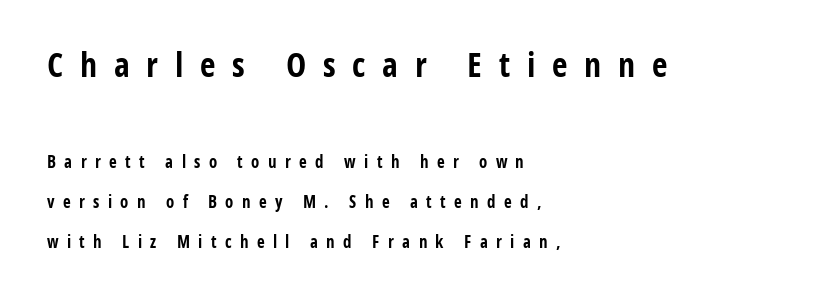
Here the glyphs are tracked loosely, breaking word shapes into spaced letters. Caption: multi-line text, flush left, ragged right. Typographically, this falls in the sans-serif category. Character widths vary here, with narrow letters taking less room than wide ones. Notice how the stems are strictly vertical — no italics here. Size hierarchy here favors the leading block over the trailing one.
